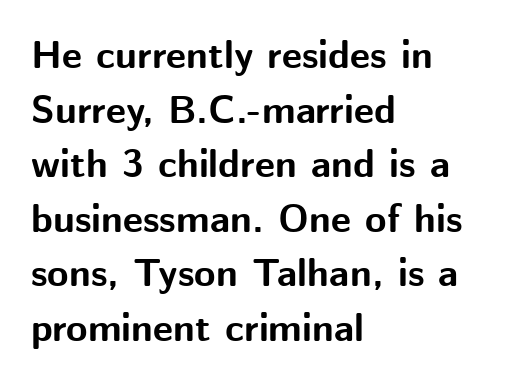
Looks like regular typesetting: each glyph gets only the width it needs. The leading is moderate, giving the passage an even texture. Lines of text with bare space underneath. Horizontally, the lines are justified to the leading edge only.
